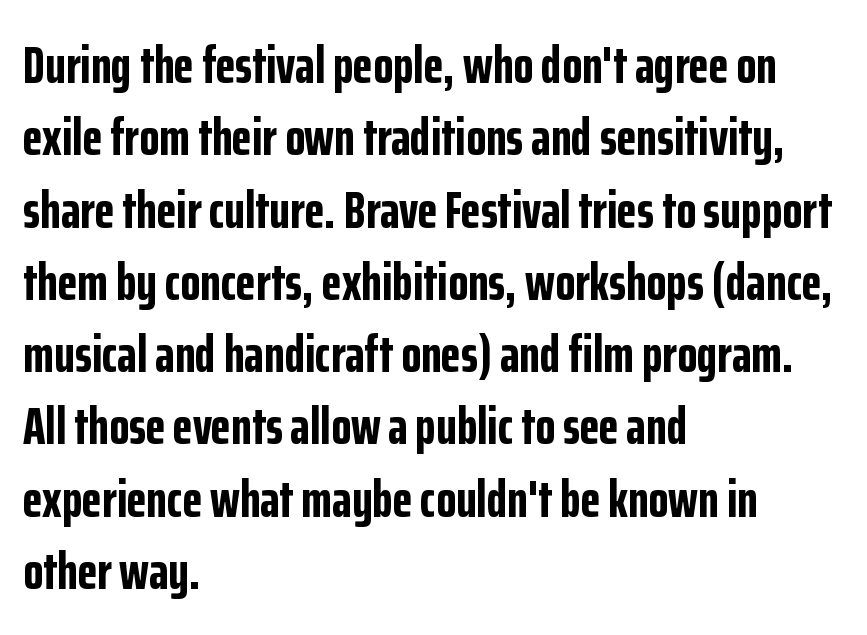
The image shows 52 px bold, condensed sans-serif type, upright; set left-aligned, normal line spacing (1.39x), normal letter spacing, not underlined; low stroke contrast and a medium x-height.
